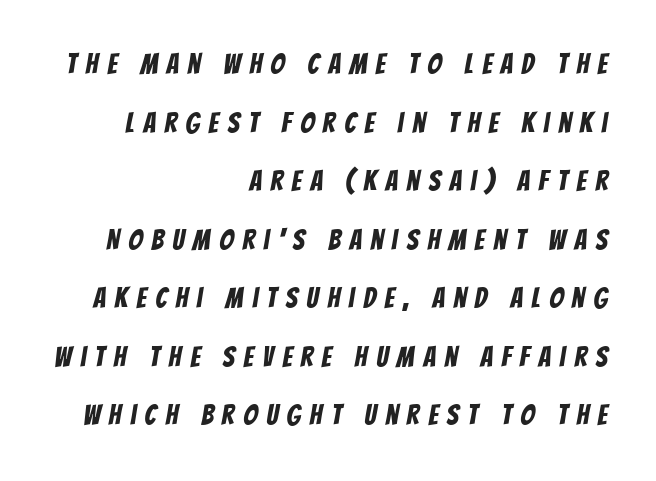
The lines are quadded right. Lines of text with bare space underneath. The text was rendered using a sans face with plain stroke endings. Tracking here is generous; glyphs stand well apart from one another. The letters advance in unequal steps, a hallmark of proportional type.
